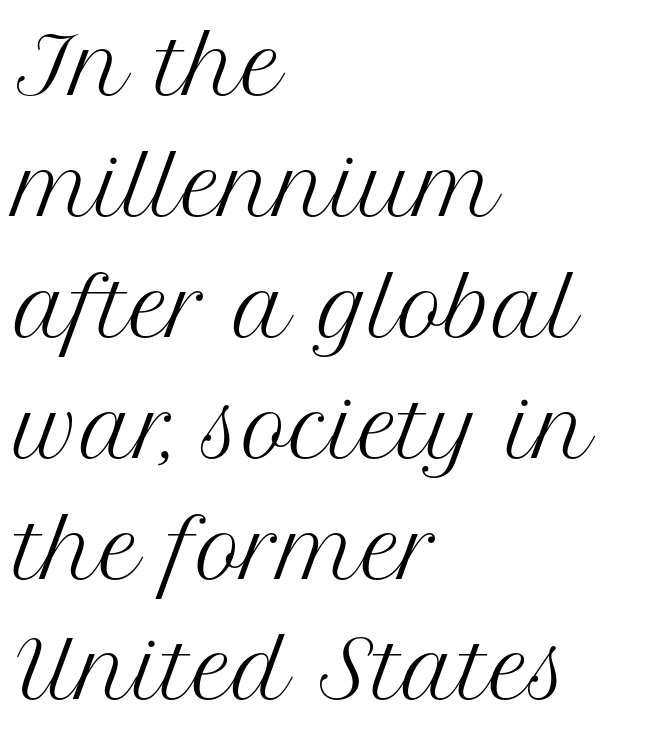
{"serif": "yes", "bold": "no", "weight": "regular", "width": "normal", "stroke_contrast": "medium", "x_height": "medium", "monospaced": "no", "underline": "no", "align": "left", "line_spacing": "normal", "line_spacing_ratio": 1.55, "letter_spacing": "normal", "letter_spacing_em": 0.0, "glyph_px": 78}
